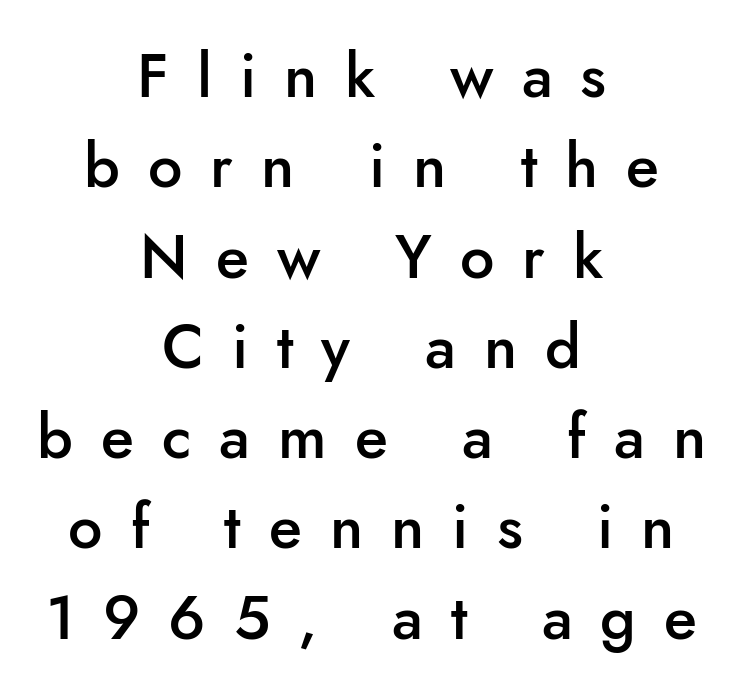
The image shows 61 px semibold sans-serif type, upright; set centered, normal line spacing (1.48x), unusually wide letter spacing (+0.46 em), not underlined; low stroke contrast and a small x-height.
